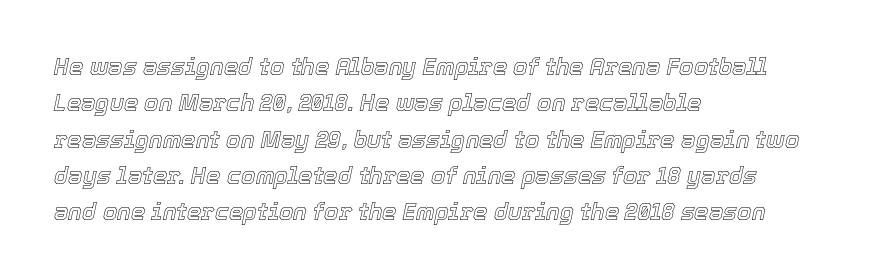
Underline: absent. One glance says typical: line gaps are just what's usual. Horizontal alignment here is leftward, the default for most running prose. You can tell it's italic because the verticals aren't actually vertical. Tracking here is standard; glyphs follow each other at the usual distance.
